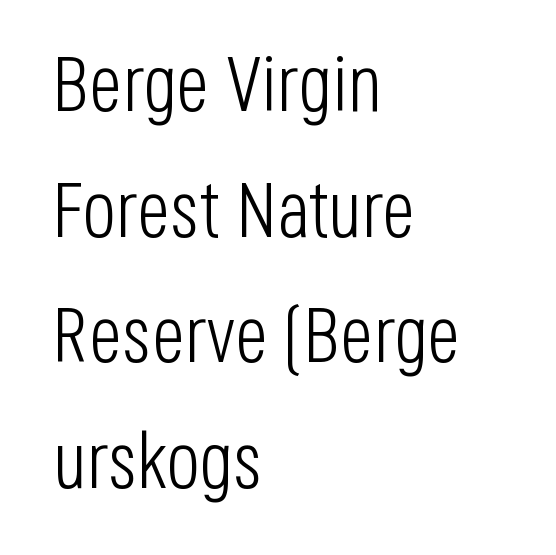
The image shows 79 px light, condensed sans-serif type, upright; set left-aligned, normal line spacing (1.59x), normal letter spacing, not underlined; low stroke contrast and a large x-height.
